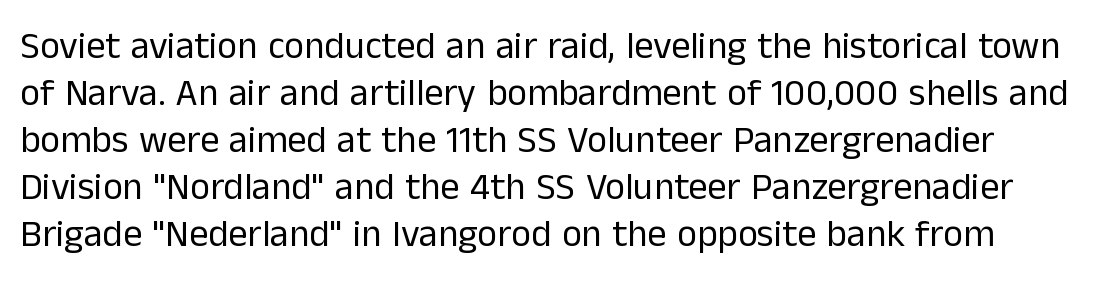
Q: Is the text bold? A: No.
Q: Is the text italic (slanted)? A: No, it is upright.
Q: Is the typeface a serif or a sans-serif typeface? A: Sans-serif.
Q: Is the text underlined? A: No.
Q: Is the spacing between letters normal or unusually wide? A: Normal.
Q: Width (condensed, normal, or wide)? A: Normal.
Q: Stroke contrast? A: Low.
Q: x-height? A: Medium.
Q: Monospaced? A: No.
